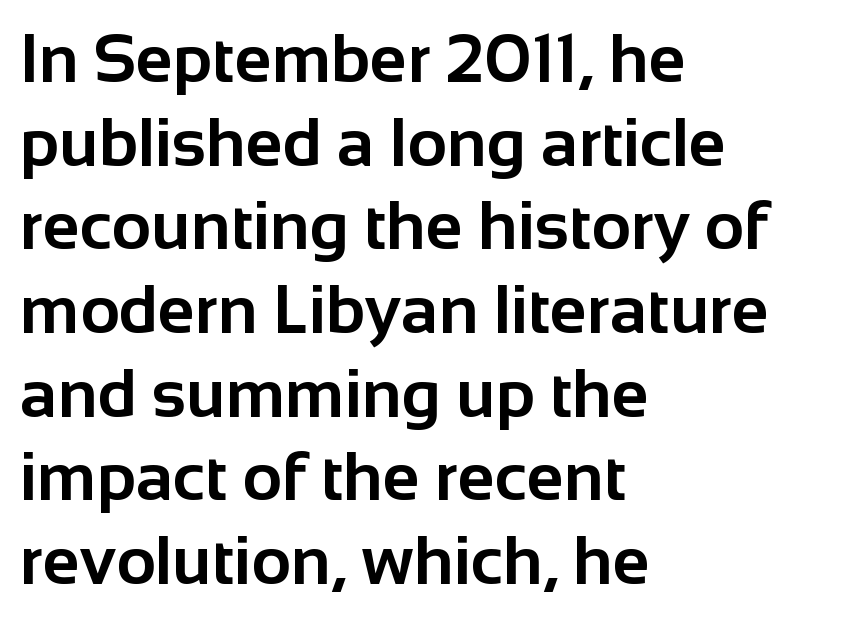
The image shows 68 px bold sans-serif type, upright; set left-aligned, line spacing 1.23x, normal letter spacing, not underlined; low stroke contrast and a medium x-height.
